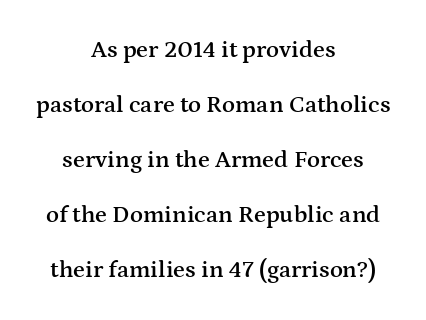
Q: Is the text bold? A: Semi-bold.
Q: Is the text italic (slanted)? A: No, it is upright.
Q: Is the text underlined? A: No.
Q: How is the paragraph aligned? A: Centered.
Q: Is the spacing between letters normal or unusually wide? A: Normal.
Q: Is the spacing between lines tight, normal or loose? A: Loose.
